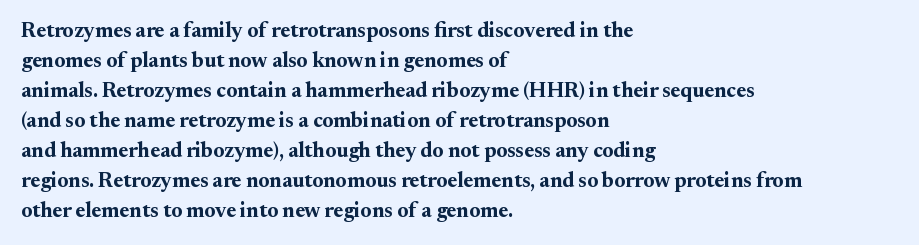
The image shows 21 px bold type, upright; set left-aligned, normal line spacing (1.43x), normal letter spacing, not underlined.
